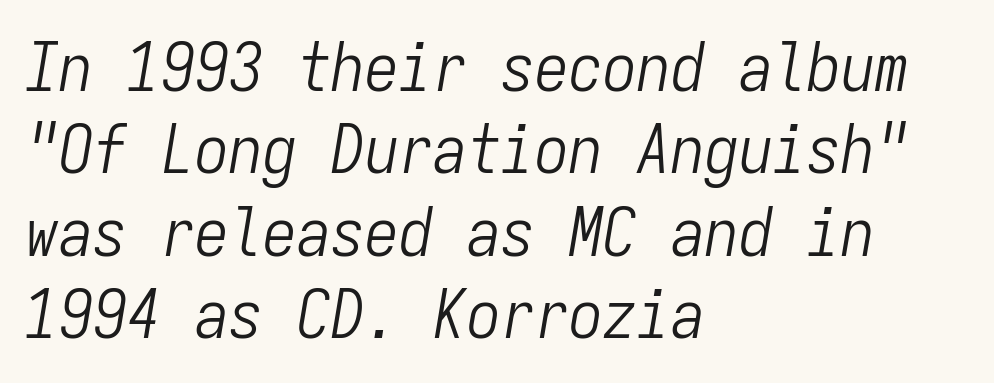
Q: Is the text bold? A: No.
Q: Is the text italic (slanted)? A: Yes, it leans right by about 9 degrees.
Q: Is the text underlined? A: No.
Q: How is the paragraph aligned? A: Left-aligned.
Q: Is the spacing between letters normal or unusually wide? A: Normal.
Q: Width (condensed, normal, or wide)? A: Condensed.
Q: Stroke contrast? A: Low.
Q: x-height? A: Medium.
Q: Monospaced? A: Yes.
